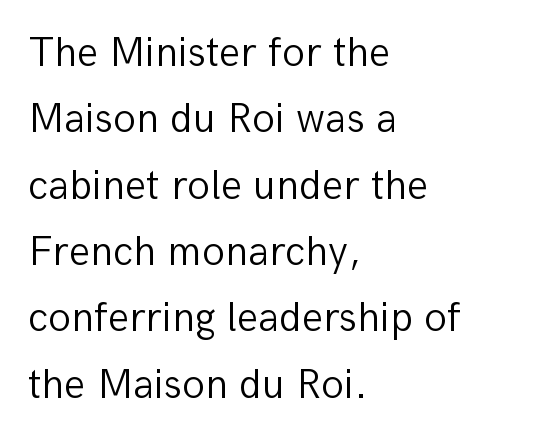
The image shows 42 px light sans-serif type, upright; set left-aligned, normal line spacing (1.58x), normal letter spacing, not underlined; low stroke contrast and a medium x-height.
